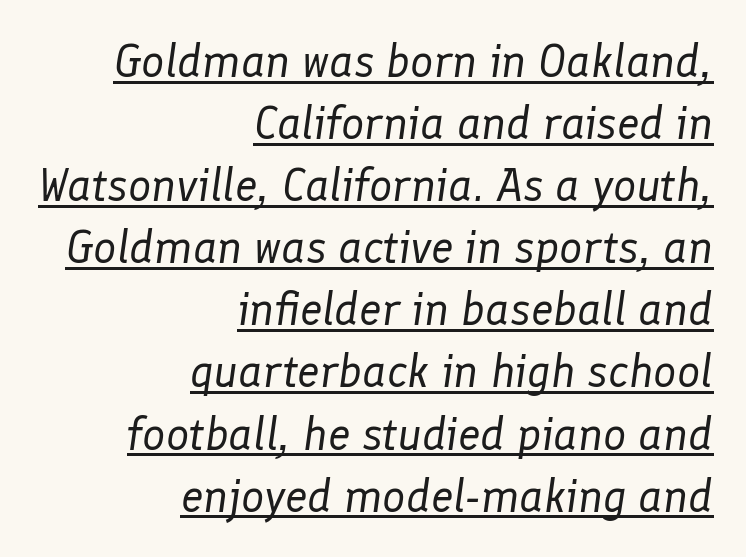
Q: Is the text bold? A: No.
Q: Is the text italic (slanted)? A: Yes, it leans right by about 8 degrees.
Q: Is the text underlined? A: Yes.
Q: How is the paragraph aligned? A: Right-aligned.
Q: Is the spacing between letters normal or unusually wide? A: Normal.
Q: Is the spacing between lines tight, normal or loose? A: Normal.
Q: Width (condensed, normal, or wide)? A: Normal.
Q: Stroke contrast? A: Low.
Q: x-height? A: Medium.
Q: Monospaced? A: No.
